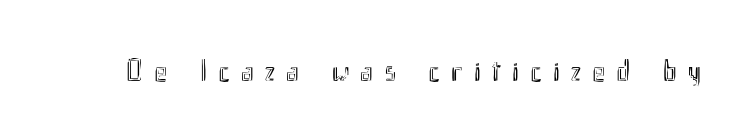
These lines were composed using upright roman letters. Is the letter spacing exaggerated? Yes — the characters are pushed far apart. Character widths vary here, with narrow letters taking less room than wide ones. Honestly, there is no underline to notice here at all.
